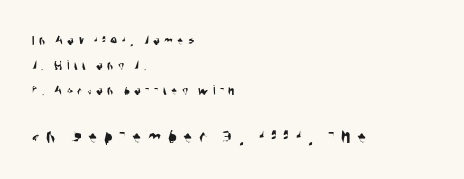
Two sizes are in play, and the larger belongs to the second block. Beneath every word, the page is bare. Display-style spreading of the glyphs; the letterfit is very open. Left-aligned paragraph, ragged on the right.
